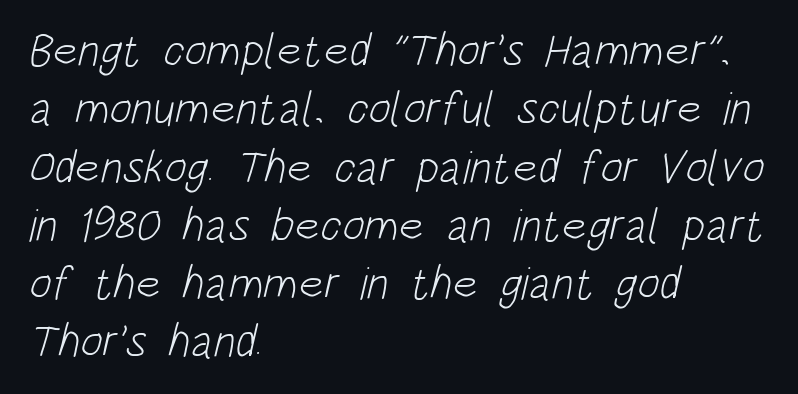
This sample has the flowing, uneven cadence of proportional lettering. Short and long lines alike share a common starting point at left. Nope, no serifs anywhere on these letters. Nothing heavy about these letters — not bold at all.
